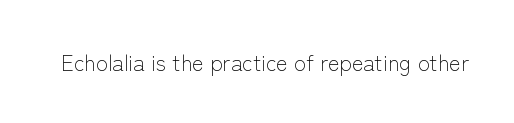
The space directly below the letters is spotless. Quick note: not italic, upright. The line texture is even and compact thanks to regular tracking. These glyphs show unthickened strokes, regular width or finer.
